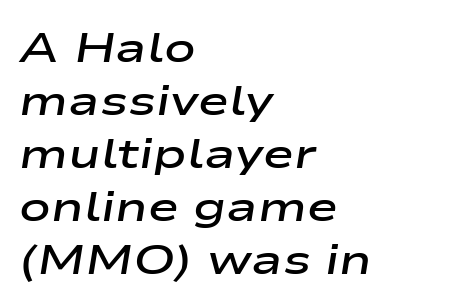
{"italic": "yes", "lean": "right", "slant_degrees": 9, "bold": "semi", "weight": "semibold", "width": "wide", "stroke_contrast": "low", "x_height": "medium", "monospaced": "no", "underline": "no", "align": "left", "line_spacing": "normal", "line_spacing_ratio": 1.26, "letter_spacing": "normal", "letter_spacing_em": 0.0, "glyph_px": 42}
